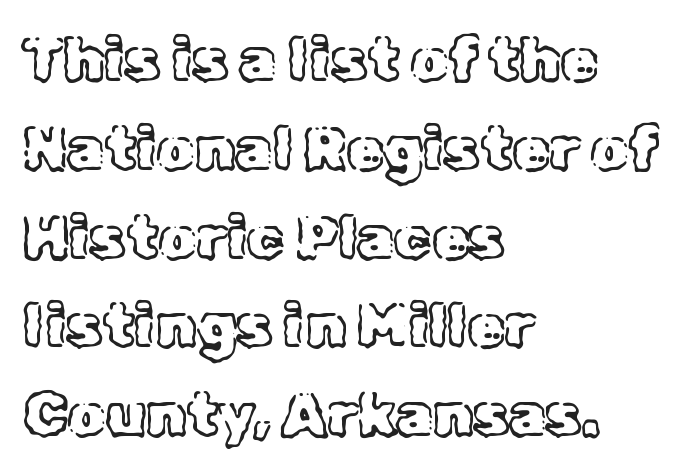
You could not count columns in this text — the font is proportionally spaced. The lines in this sample share a left origin and differ only in where they stop. Letters rest on an invisible, unmarked baseline. Here the glyphs are tracked normally, forming tight word shapes.
